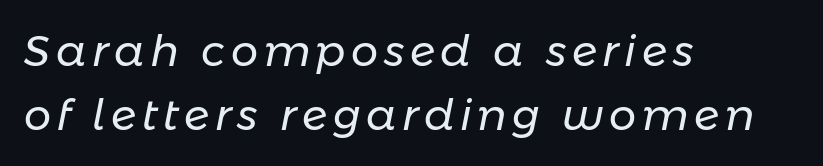
The image shows 43 px regular-weight type, italic (leaning right); set left-aligned, normal line spacing (1.5x), not underlined; low stroke contrast and a medium x-height.
